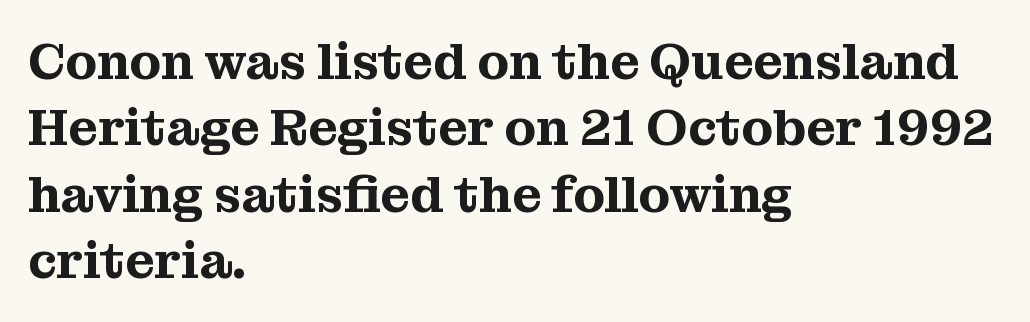
Nope, not italic — everything's standing straight. Caption: standard tracking, unaltered. Nobody drew a line under any word here. Every row of glyphs begins at an identical x-position on the left.
